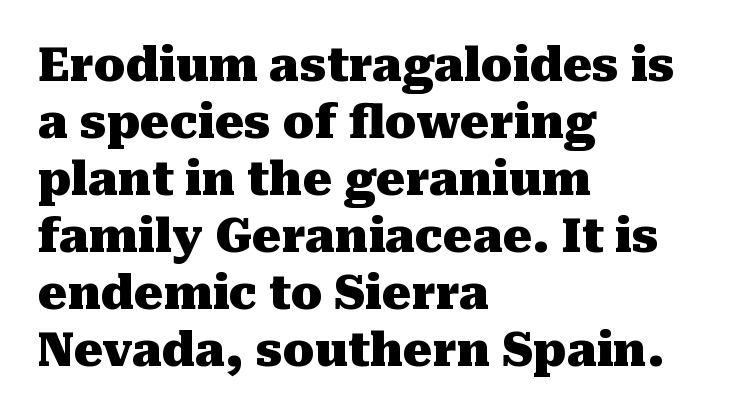
Q: Is the text bold? A: Yes.
Q: Is the text italic (slanted)? A: No, it is upright.
Q: Is the typeface a serif or a sans-serif typeface? A: Serif.
Q: Is the text underlined? A: No.
Q: How is the paragraph aligned? A: Left-aligned.
Q: Is the spacing between letters normal or unusually wide? A: Normal.
Q: Width (condensed, normal, or wide)? A: Normal.
Q: Stroke contrast? A: Medium.
Q: x-height? A: Medium.
Q: Monospaced? A: No.
